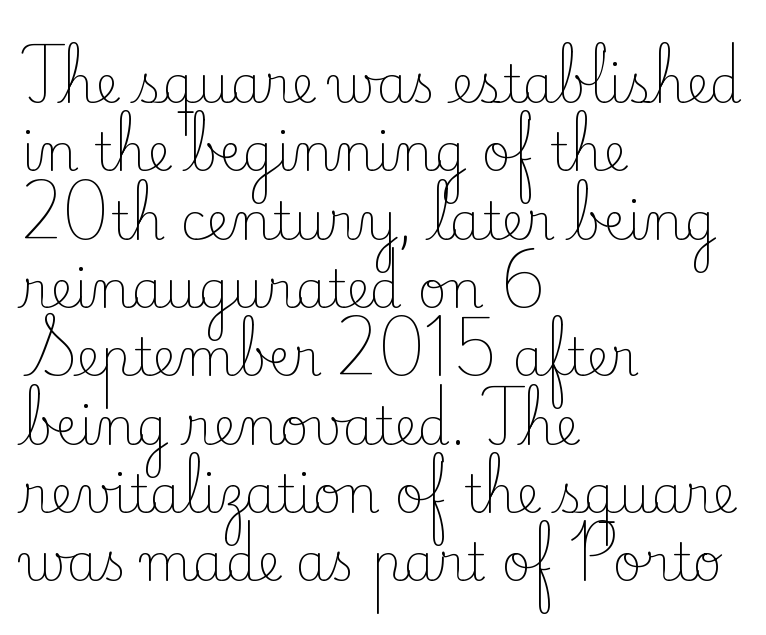
{"serif": "yes", "italic": "no", "bold": "no", "weight": "light", "width": "normal", "stroke_contrast": "low", "x_height": "small", "monospaced": "no", "underline": "no", "align": "left", "line_spacing": "normal", "line_spacing_ratio": 1.34, "letter_spacing": "normal", "letter_spacing_em": 0.0, "glyph_px": 51}
